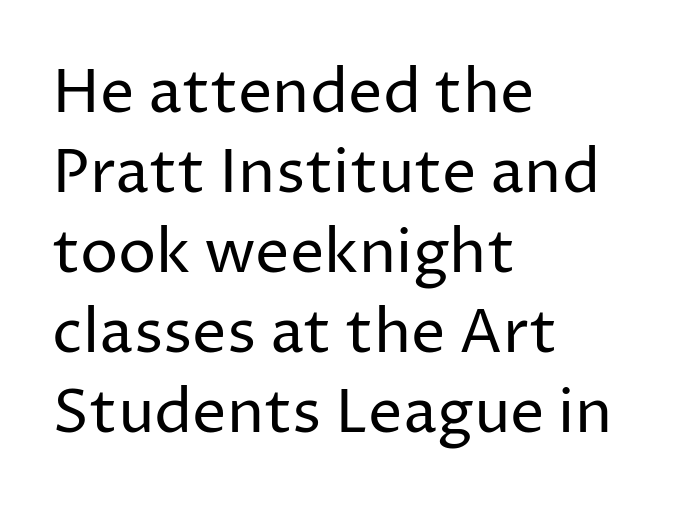
{"serif": "no", "italic": "no", "bold": "no", "weight": "regular", "width": "normal", "stroke_contrast": "low", "x_height": "medium", "monospaced": "no", "underline": "no", "align": "left", "line_spacing": "normal", "line_spacing_ratio": 1.31, "letter_spacing": "normal", "letter_spacing_em": 0.0, "glyph_px": 61}
